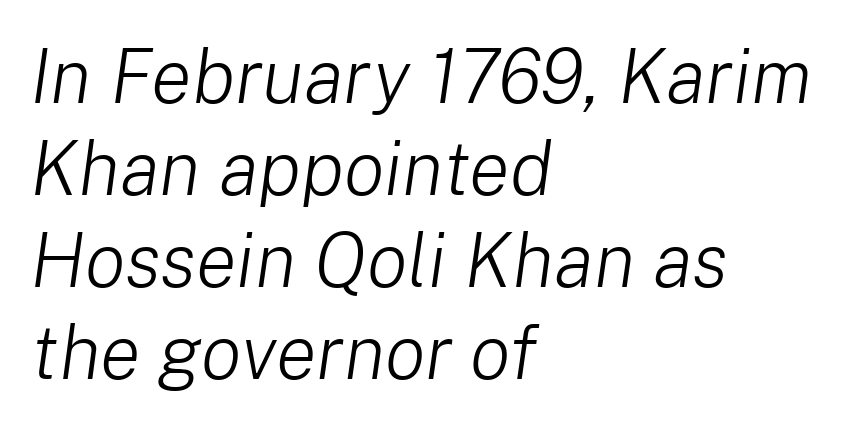
Yep, that's italic — everything's leaning. A typesetter would call this zero additional tracking. Each row of text sits above clean, open space. Unbolded letterforms with no extra heft.
